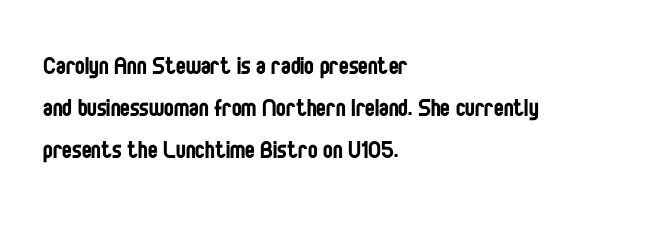
{"serif": "no", "italic": "no", "bold": "no", "weight": "regular", "width": "condensed", "stroke_contrast": "low", "x_height": "large", "monospaced": "no", "underline": "no", "align": "left", "line_spacing": "normal", "line_spacing_ratio": 1.44, "letter_spacing": "normal", "letter_spacing_em": 0.0, "glyph_px": 29}
